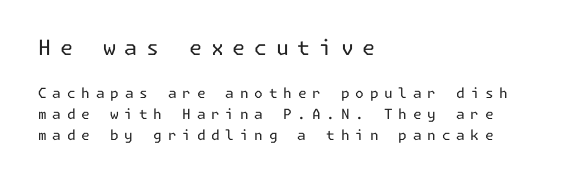
The image shows 21 px text type, upright; set left-aligned, normal line spacing (1.52x), unusually wide letter spacing (+0.41 em), not underlined; the first (top) block is 1.5x larger.
